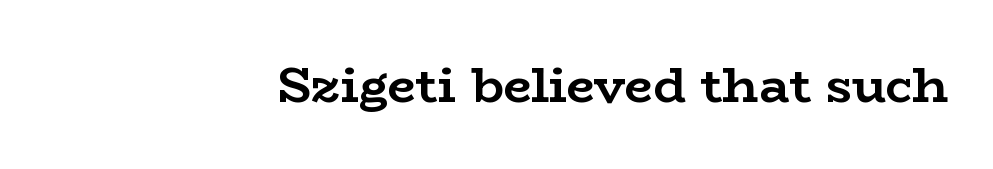
{"serif": "yes", "italic": "no", "bold": "yes", "weight": "semibold", "width": "wide", "stroke_contrast": "low", "x_height": "medium", "monospaced": "no", "underline": "no", "align": "right", "letter_spacing": "normal", "letter_spacing_em": 0.0, "glyph_px": 50}
